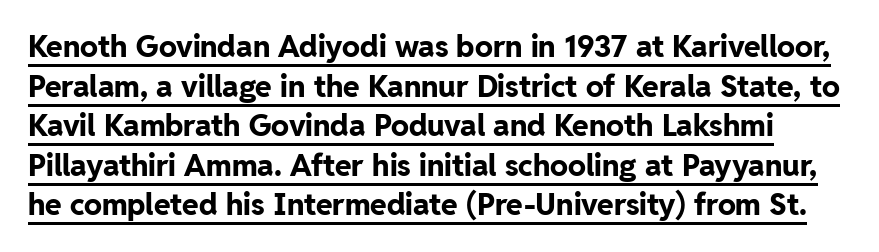
The image shows 30 px bold sans-serif type, upright; set normal line spacing (1.32x), normal letter spacing, underlined; low stroke contrast and a medium x-height.
